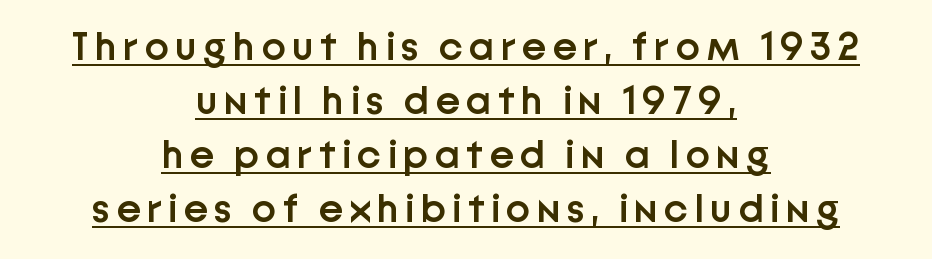
Reading down the block, each line starts at a different indent, mirrored at its end. It's the straight-up-and-down kind of type. Notice how a bar underscores the lettering throughout. Nothing sits at the stroke ends, so this counts as sans-serif. These lines are rendered in a variable-pitch font.
